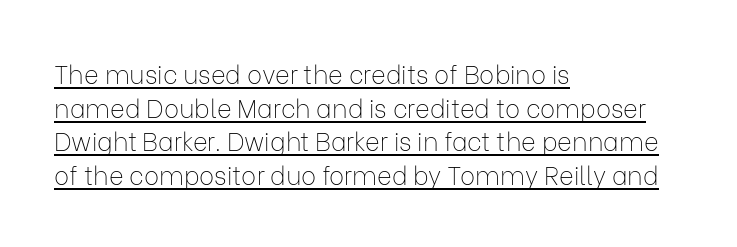
Honestly, the row spacing looks completely unremarkable. In designer terms, the underline attribute is active on this setting. You can tell it's not italic because the verticals are truly vertical. A classic flush-left, rag-right setting is used for this passage. The type is set solid horizontally, with unmodified tracking.
